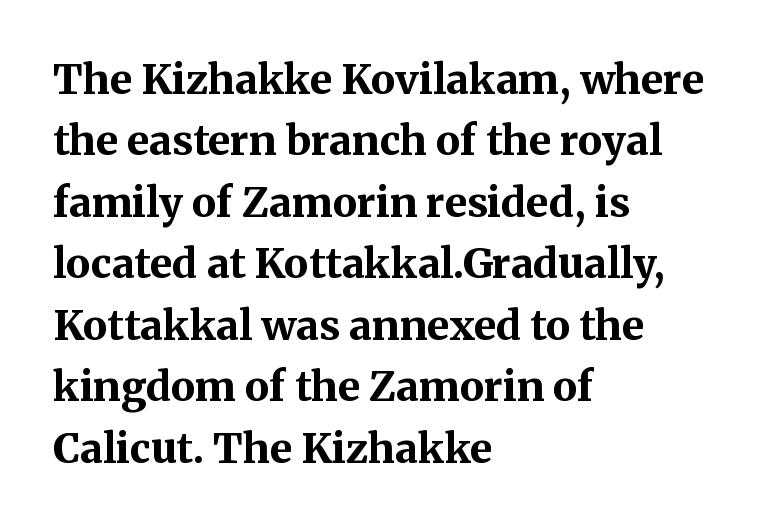
The image shows 41 px bold serif type, upright; set left-aligned, normal line spacing (1.5x), normal letter spacing, not underlined; medium stroke contrast and a medium x-height.
